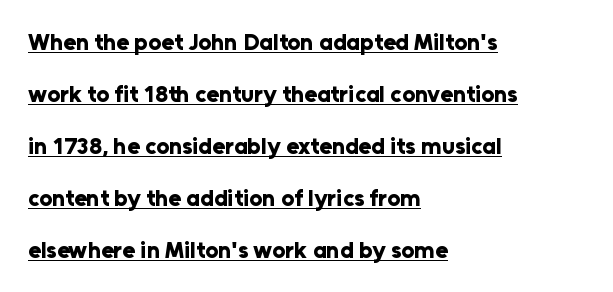
{"italic": "no", "bold": "yes", "underline": "yes", "align": "left", "line_spacing": "loose", "line_spacing_ratio": 2.26, "letter_spacing": "normal", "letter_spacing_em": 0.0, "glyph_px": 23}
